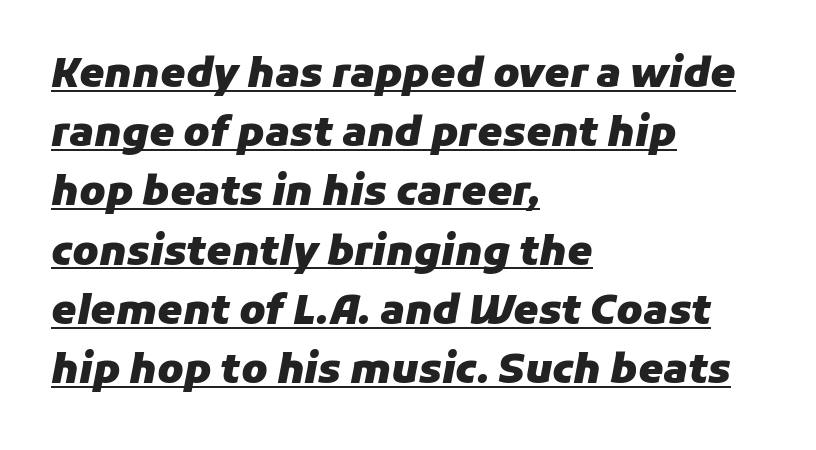
The image shows 40 px heavy type, italic (leaning right); set left-aligned, normal line spacing (1.48x), normal letter spacing, underlined; low stroke contrast and a medium x-height.
